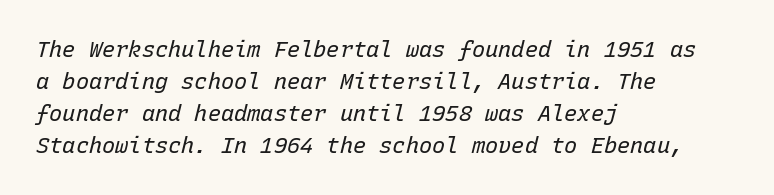
{"italic": "yes", "lean": "right", "slant_degrees": 15, "bold": "no", "underline": "no", "align": "left", "line_spacing": "normal", "line_spacing_ratio": 1.45, "letter_spacing": "normal", "letter_spacing_em": 0.0, "glyph_px": 22}
